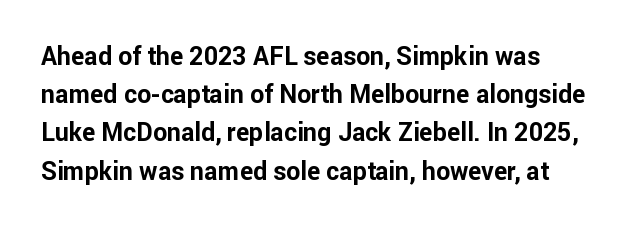
{"italic": "no", "bold": "yes", "underline": "no", "line_spacing": "normal", "line_spacing_ratio": 1.53, "letter_spacing": "normal", "letter_spacing_em": 0.0, "glyph_px": 25}
